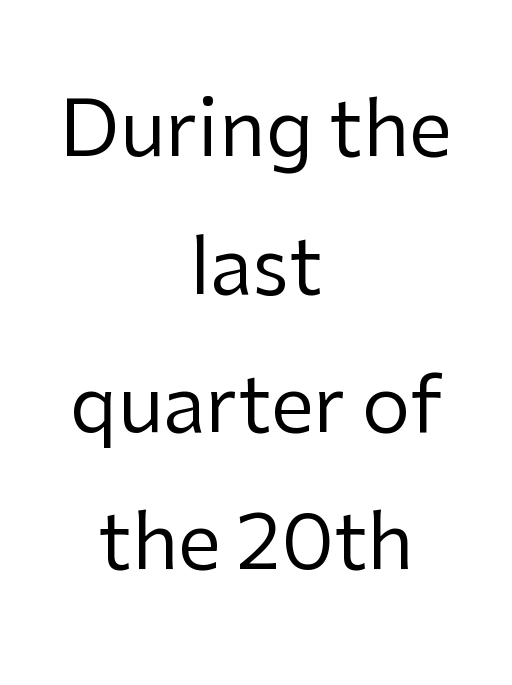
Q: Is the text bold? A: No.
Q: Is the text italic (slanted)? A: No, it is upright.
Q: Is the typeface a serif or a sans-serif typeface? A: Sans-serif.
Q: Is the text underlined? A: No.
Q: How is the paragraph aligned? A: Centered.
Q: Is the spacing between letters normal or unusually wide? A: Normal.
Q: Width (condensed, normal, or wide)? A: Normal.
Q: Stroke contrast? A: Low.
Q: x-height? A: Medium.
Q: Monospaced? A: No.
